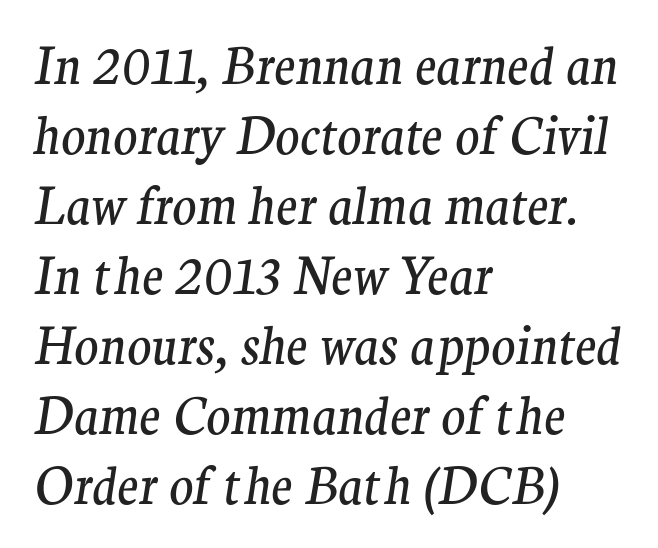
Q: Is the text bold? A: No.
Q: Is the text italic (slanted)? A: Yes, it leans right by about 9 degrees.
Q: Is the typeface a serif or a sans-serif typeface? A: Serif.
Q: Is the text underlined? A: No.
Q: How is the paragraph aligned? A: Left-aligned.
Q: Is the spacing between letters normal or unusually wide? A: Normal.
Q: Is the spacing between lines tight, normal or loose? A: Normal.
Q: Width (condensed, normal, or wide)? A: Normal.
Q: Stroke contrast? A: Medium.
Q: x-height? A: Medium.
Q: Monospaced? A: No.
